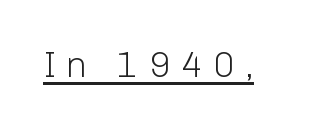
The image shows 36 px light sans-serif type, upright; set unusually wide letter spacing (+0.28 em), underlined; low stroke contrast and a medium x-height.
